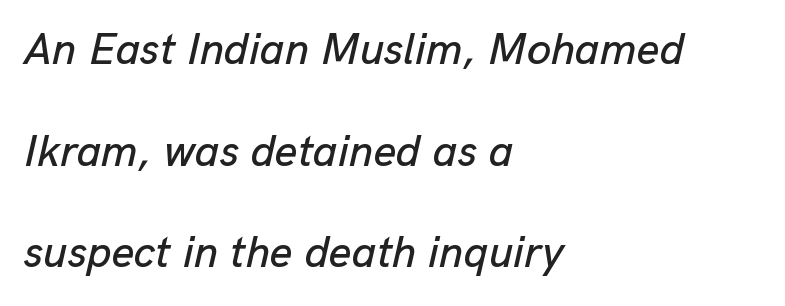
The image shows 44 px text type, italic (leaning right); set left-aligned, loose line spacing (2.31x), normal letter spacing, not underlined; low stroke contrast and a medium x-height.
